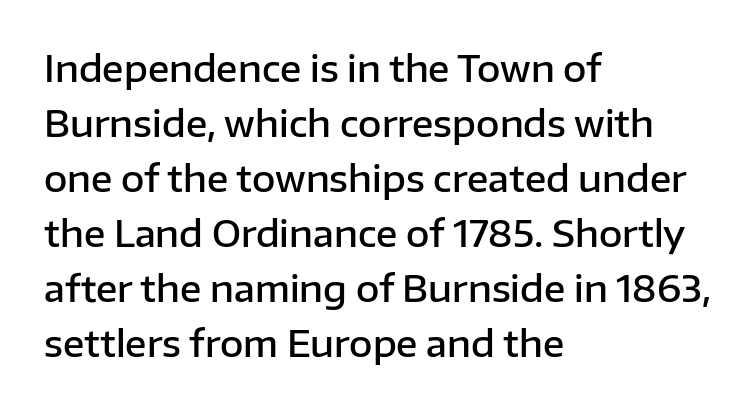
{"serif": "no", "italic": "no", "bold": "semi", "weight": "semibold", "width": "normal", "stroke_contrast": "low", "x_height": "medium", "monospaced": "no", "underline": "no", "align": "left", "line_spacing": "normal", "line_spacing_ratio": 1.53, "letter_spacing": "normal", "letter_spacing_em": 0.0, "glyph_px": 36}
